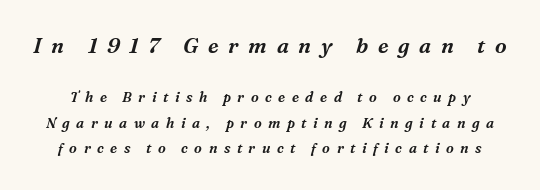
The image shows 21 px text type, italic (leaning right); set line spacing 1.85x, unusually wide letter spacing (+0.46 em), not underlined; the first (top) block is 1.5x larger.
